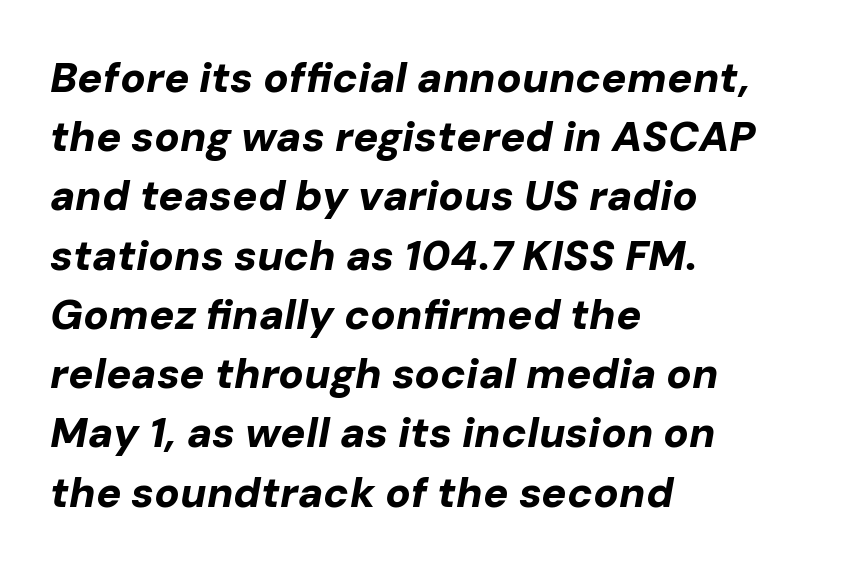
Q: Is the text bold? A: Yes.
Q: Is the text italic (slanted)? A: Yes, it leans right by about 10 degrees.
Q: Is the text underlined? A: No.
Q: How is the paragraph aligned? A: Left-aligned.
Q: Is the spacing between letters normal or unusually wide? A: Normal.
Q: Is the spacing between lines tight, normal or loose? A: Normal.
Q: Width (condensed, normal, or wide)? A: Normal.
Q: Stroke contrast? A: Low.
Q: x-height? A: Medium.
Q: Monospaced? A: No.
